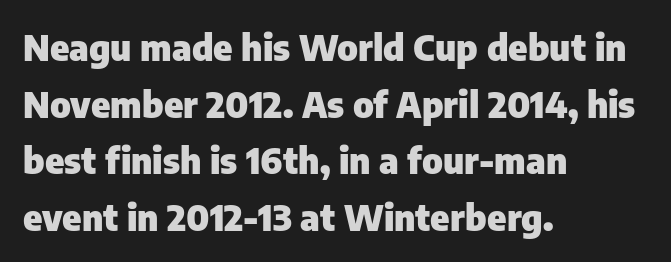
Do the letters lean? They stand straight. Typographically, this falls in the sans-serif category. This sample keeps an unexceptional amount of space between lines. Descender tails drop into unmarked territory. You could call the tracking neutral — neither tight nor loose.
